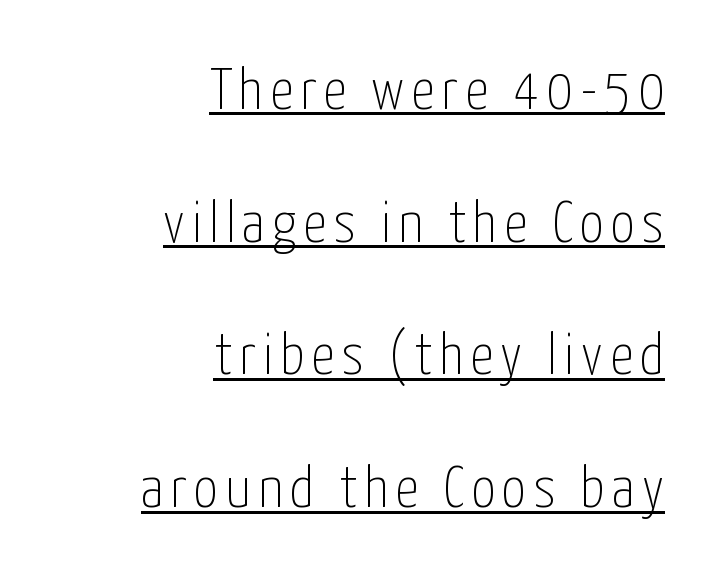
{"serif": "no", "italic": "no", "bold": "no", "weight": "thin", "width": "condensed", "stroke_contrast": "low", "x_height": "medium", "monospaced": "no", "underline": "yes", "align": "right", "line_spacing": "loose", "line_spacing_ratio": 2.25, "glyph_px": 59}
